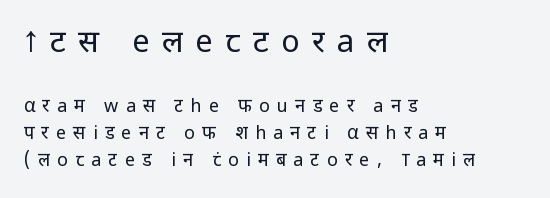
Q: Is the text bold? A: No.
Q: Is the text italic (slanted)? A: No, it is upright.
Q: Is the typeface a serif or a sans-serif typeface? A: Sans-serif.
Q: Is the text underlined? A: No.
Q: How is the paragraph aligned? A: Left-aligned.
Q: Is the spacing between letters normal or unusually wide? A: Unusually wide.
Q: Is the spacing between lines tight, normal or loose? A: Normal.
Q: Which block of text is set in a larger size, the first (top) or the second (bottom)? A: The first (top) one.
Q: Width (condensed, normal, or wide)? A: Normal.
Q: Stroke contrast? A: Low.
Q: x-height? A: Medium.
Q: Monospaced? A: No.
